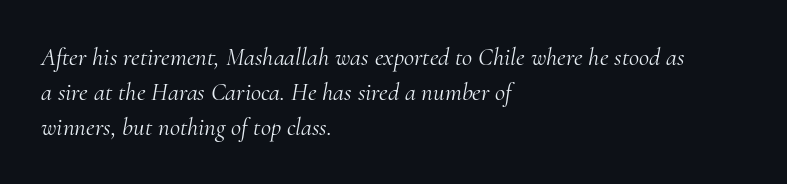
In terms of posture, this sample is oblique. This rendering leaves character spacing at its baseline value. Stem width sits at or under what a default text font uses. The passage is arranged the way most books set body copy — flush left. The glyphs are unaccompanied by any horizontal stroke below them.
